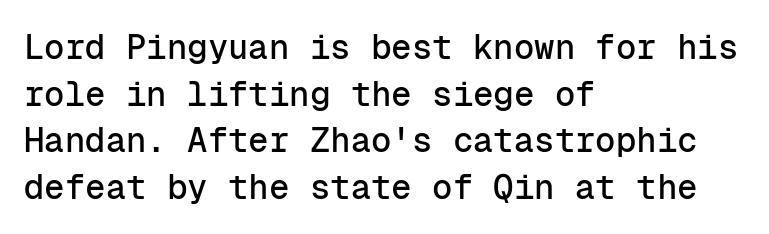
{"serif": "no", "italic": "no", "width": "normal", "stroke_contrast": "low", "x_height": "medium", "monospaced": "yes", "underline": "no", "align": "left", "line_spacing": "normal", "line_spacing_ratio": 1.37, "letter_spacing": "normal", "letter_spacing_em": 0.0, "glyph_px": 34}
